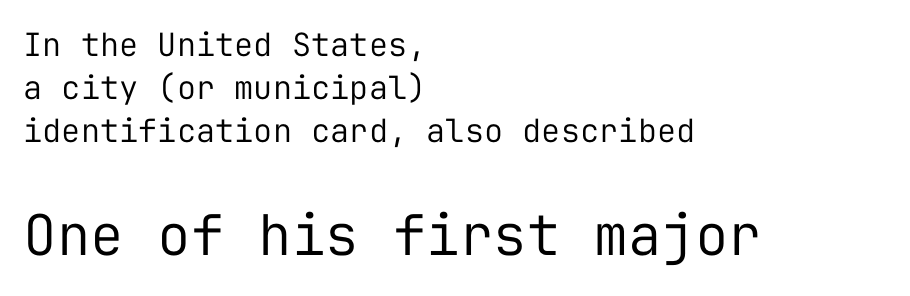
The image shows 56 px regular-weight sans-serif type, upright, monospaced; set left-aligned, normal line spacing (1.35x), normal letter spacing, not underlined; the second (bottom) block is 1.75x larger; low stroke contrast and a medium x-height.
